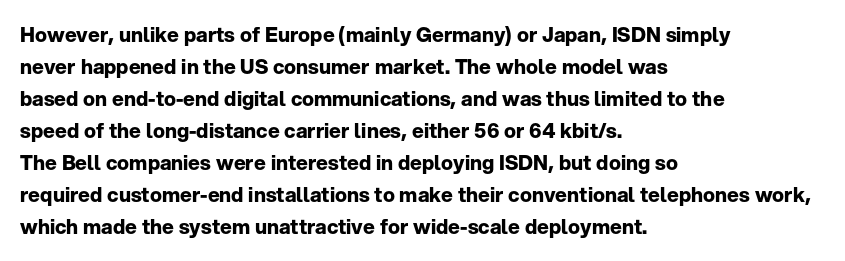
The image shows 20 px bold type, upright; set left-aligned, normal line spacing (1.6x), normal letter spacing, not underlined.
